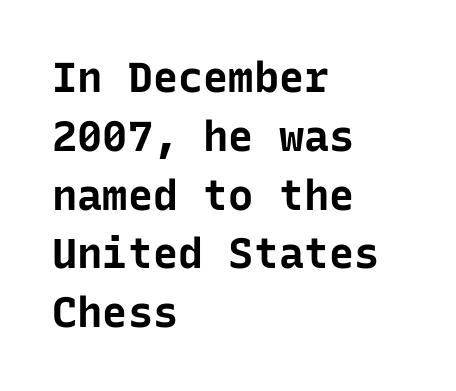
Q: Is the text bold? A: Yes.
Q: Is the text italic (slanted)? A: No, it is upright.
Q: Is the typeface a serif or a sans-serif typeface? A: Sans-serif.
Q: Is the text underlined? A: No.
Q: How is the paragraph aligned? A: Left-aligned.
Q: Is the spacing between letters normal or unusually wide? A: Normal.
Q: Is the spacing between lines tight, normal or loose? A: Normal.
Q: Width (condensed, normal, or wide)? A: Normal.
Q: Stroke contrast? A: Low.
Q: x-height? A: Medium.
Q: Monospaced? A: Yes.
